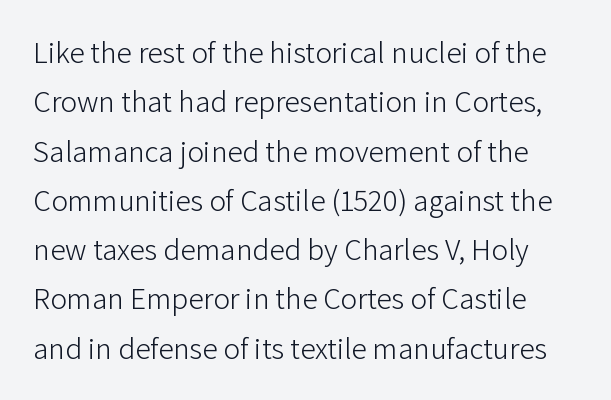
The image shows 31 px light sans-serif type, upright; set normal line spacing (1.59x), normal letter spacing, not underlined; low stroke contrast and a medium x-height.
